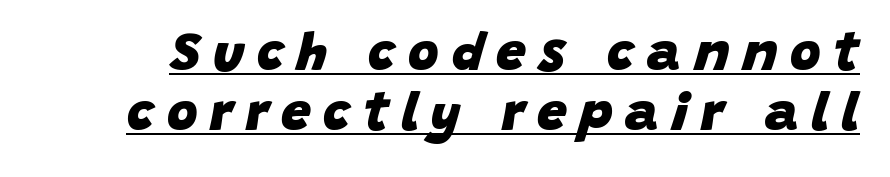
Baseline-to-baseline distance is barely more than the letter height. Typographic density is high because the face is bold. Does extra space separate the letters? Yes, quite a lot of it. Looking at the ascenders, they clearly lean. You could not count columns in this text — the font is proportionally spaced. A continuous stroke trails under the words, as in a hyperlink.
